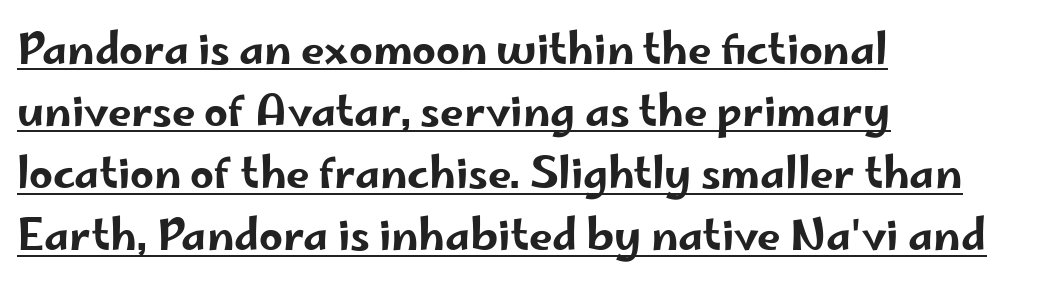
These lines are composed in type without serifs. The lines sit at an ordinary, default distance from one another. Tracking here is standard; glyphs follow each other at the usual distance. Each letter keeps its own natural width here, so spacing adapts to shape.
